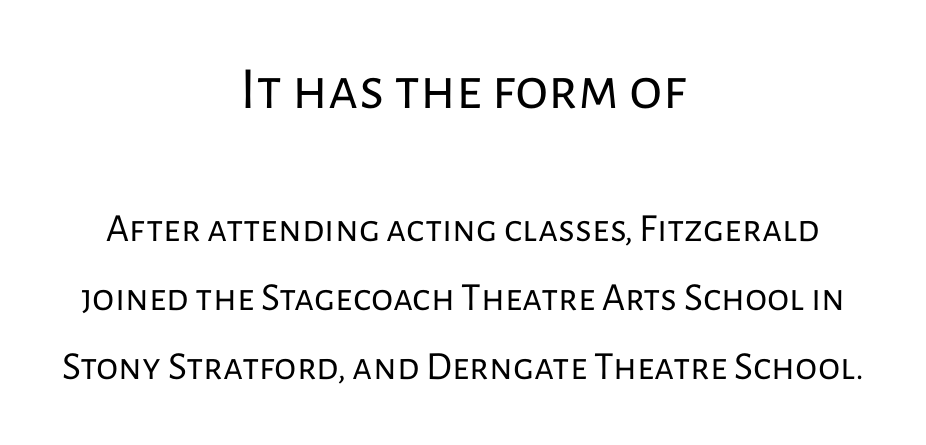
The image shows 60 px regular-weight sans-serif type, upright; set centered, line spacing 1.72x, normal letter spacing, not underlined; the first (top) block is 1.5x larger; low stroke contrast and a medium x-height.
